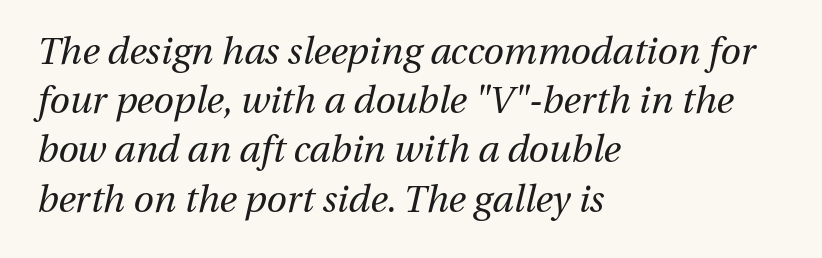
Q: Is the text bold? A: No.
Q: Is the text italic (slanted)? A: Yes, it leans right by about 13 degrees.
Q: Is the text underlined? A: No.
Q: How is the paragraph aligned? A: Left-aligned.
Q: Is the spacing between letters normal or unusually wide? A: Normal.
Q: Is the spacing between lines tight, normal or loose? A: Normal.
Q: Width (condensed, normal, or wide)? A: Normal.
Q: Stroke contrast? A: Medium.
Q: x-height? A: Medium.
Q: Monospaced? A: No.
